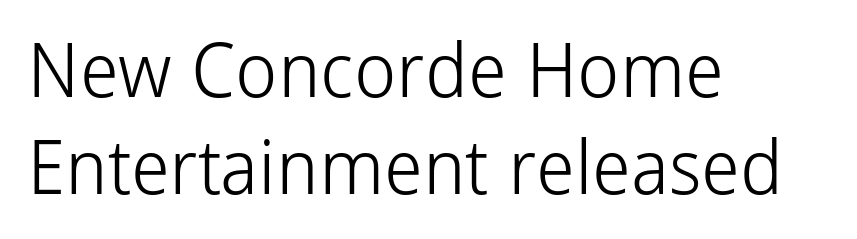
{"serif": "no", "italic": "no", "bold": "no", "weight": "light", "width": "normal", "stroke_contrast": "low", "x_height": "medium", "monospaced": "no", "underline": "no", "align": "left", "line_spacing": "normal", "line_spacing_ratio": 1.29, "letter_spacing": "normal", "letter_spacing_em": 0.0, "glyph_px": 75}
